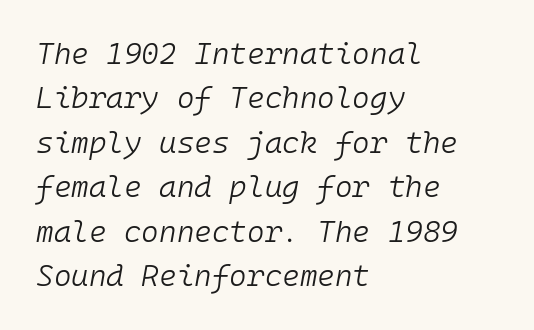
{"italic": "yes", "lean": "right", "slant_degrees": 10, "bold": "no", "weight": "light", "width": "normal", "stroke_contrast": "low", "x_height": "medium", "monospaced": "yes", "underline": "no", "align": "left", "line_spacing": "normal", "line_spacing_ratio": 1.48, "letter_spacing": "normal", "letter_spacing_em": 0.0, "glyph_px": 30}
